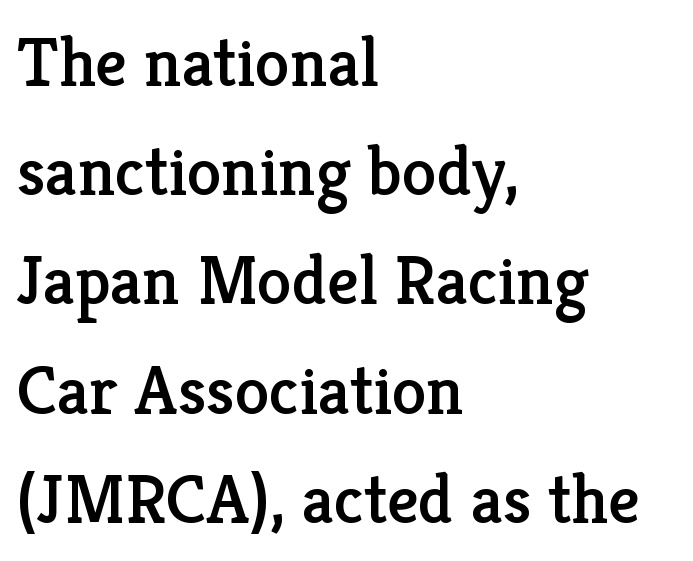
{"serif": "yes", "italic": "no", "width": "normal", "stroke_contrast": "low", "x_height": "medium", "monospaced": "no", "underline": "no", "align": "left", "line_spacing": "normal", "line_spacing_ratio": 1.56, "letter_spacing": "normal", "letter_spacing_em": 0.0, "glyph_px": 70}
